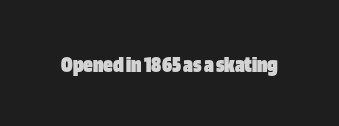
Q: Is the text bold? A: Yes.
Q: Is the text italic (slanted)? A: No, it is upright.
Q: Is the text underlined? A: No.
Q: Is the spacing between letters normal or unusually wide? A: Normal.
